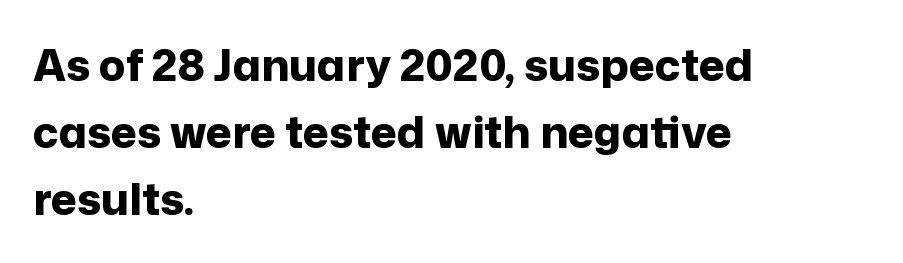
The image shows 44 px bold sans-serif type, upright; set left-aligned, normal line spacing (1.52x), normal letter spacing, not underlined; low stroke contrast and a medium x-height.
